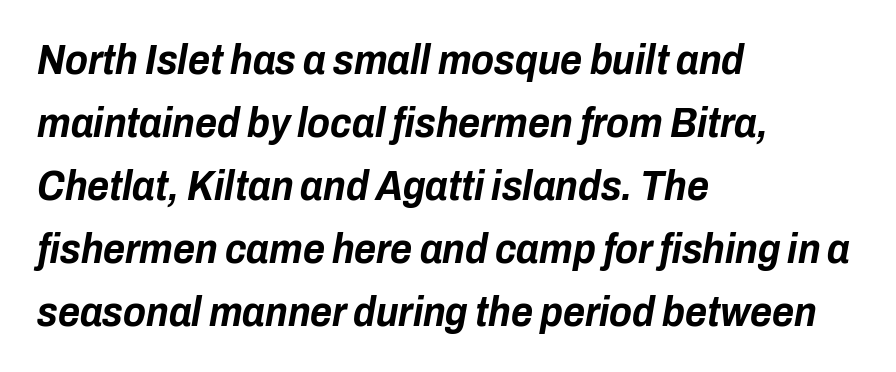
The image shows 42 px bold, condensed type, italic (leaning right); set left-aligned, normal line spacing (1.5x), normal letter spacing, not underlined; low stroke contrast and a medium x-height.
